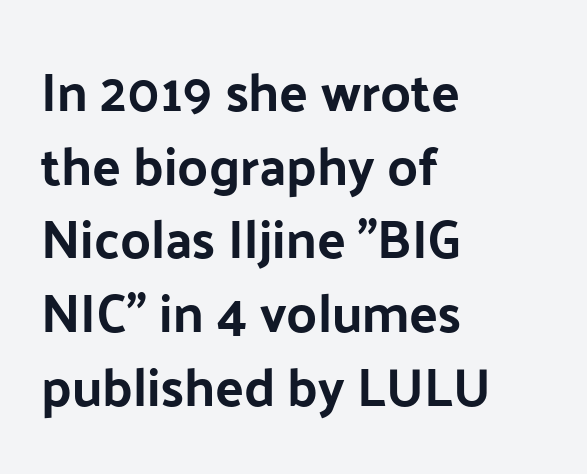
Q: Is the text italic (slanted)? A: No, it is upright.
Q: Is the typeface a serif or a sans-serif typeface? A: Sans-serif.
Q: Is the text underlined? A: No.
Q: How is the paragraph aligned? A: Left-aligned.
Q: Is the spacing between letters normal or unusually wide? A: Normal.
Q: Is the spacing between lines tight, normal or loose? A: Normal.
Q: Width (condensed, normal, or wide)? A: Normal.
Q: Stroke contrast? A: Low.
Q: x-height? A: Medium.
Q: Monospaced? A: No.
